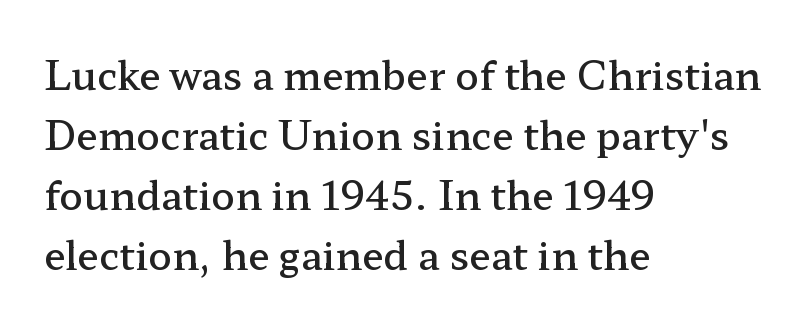
The image shows 39 px semibold, wide serif type, upright; set left-aligned, normal line spacing (1.54x), normal letter spacing, not underlined; low stroke contrast and a medium x-height.
